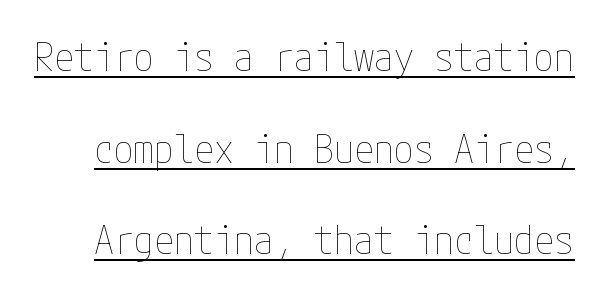
A rule runs beneath these lines of type. This is roman type, the default non-slanted kind. A light-to-regular cut is what we see here. Line spacing here is loose.
